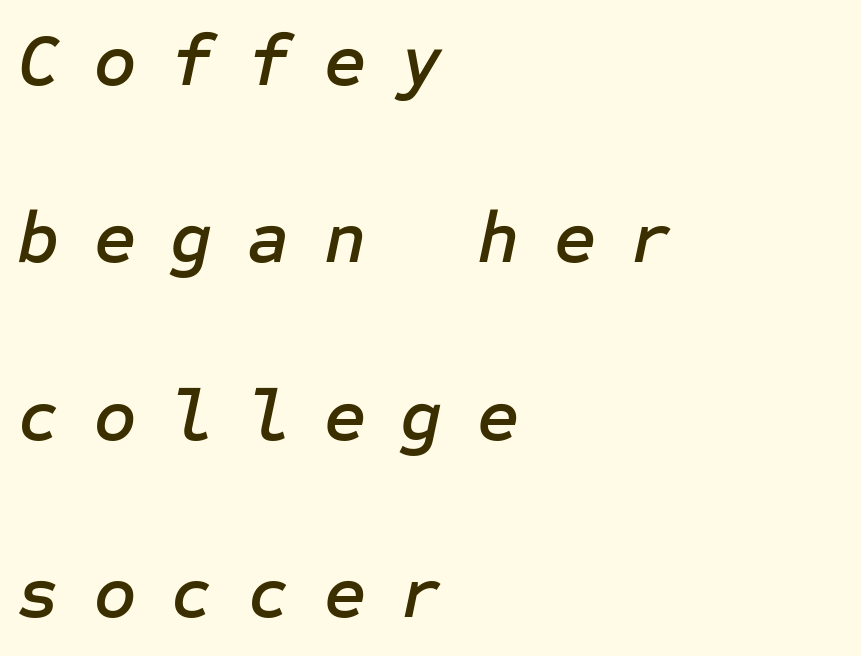
Q: Is the text italic (slanted)? A: Yes, it leans right by about 12 degrees.
Q: Is the text underlined? A: No.
Q: How is the paragraph aligned? A: Left-aligned.
Q: Is the spacing between letters normal or unusually wide? A: Unusually wide.
Q: Is the spacing between lines tight, normal or loose? A: Loose.
Q: Width (condensed, normal, or wide)? A: Normal.
Q: Stroke contrast? A: Low.
Q: x-height? A: Medium.
